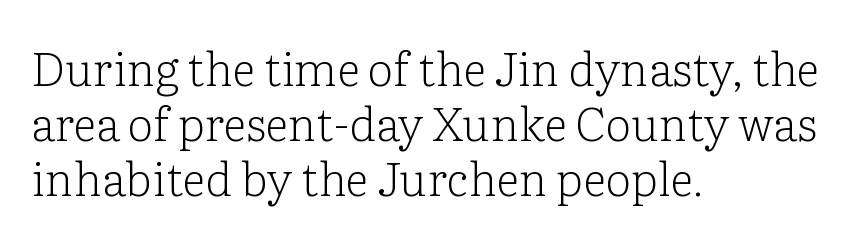
Small tapered or slab feet sit at the stroke ends, so this counts as serif. You can tell it's not italic because the verticals are truly vertical. The paragraph shown leans on its left margin. Letter spacing: default. Here the designer chose a conventional face with non-uniform glyph widths.
